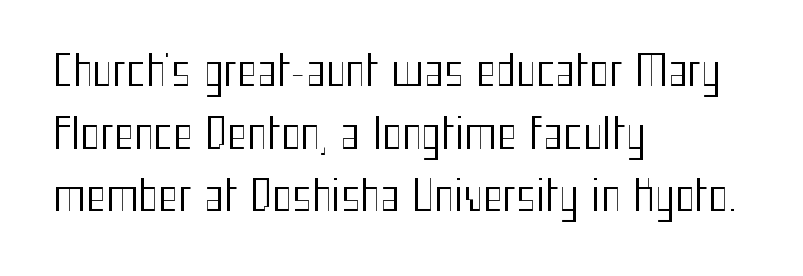
Q: Is the text bold? A: No.
Q: Is the text italic (slanted)? A: No, it is upright.
Q: Is the typeface a serif or a sans-serif typeface? A: Sans-serif.
Q: Is the text underlined? A: No.
Q: How is the paragraph aligned? A: Left-aligned.
Q: Is the spacing between letters normal or unusually wide? A: Normal.
Q: Is the spacing between lines tight, normal or loose? A: Normal.
Q: Width (condensed, normal, or wide)? A: Condensed.
Q: Stroke contrast? A: Medium.
Q: x-height? A: Medium.
Q: Monospaced? A: No.
